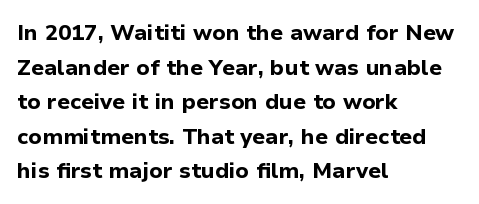
{"italic": "no", "bold": "yes", "underline": "no", "align": "left", "line_spacing": "normal", "line_spacing_ratio": 1.57, "letter_spacing": "normal", "letter_spacing_em": 0.0, "glyph_px": 22}
